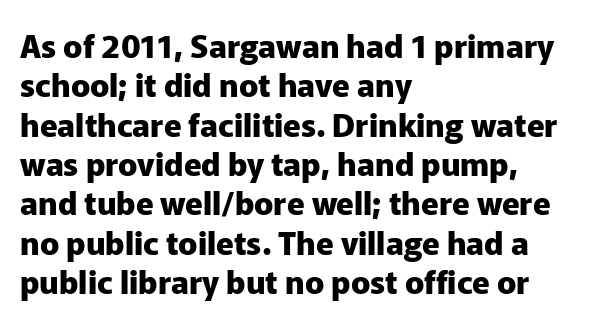
{"serif": "no", "italic": "no", "bold": "yes", "weight": "heavy", "width": "normal", "stroke_contrast": "low", "x_height": "medium", "monospaced": "no", "underline": "no", "align": "left", "line_spacing_ratio": 1.23, "letter_spacing": "normal", "letter_spacing_em": 0.0, "glyph_px": 32}
